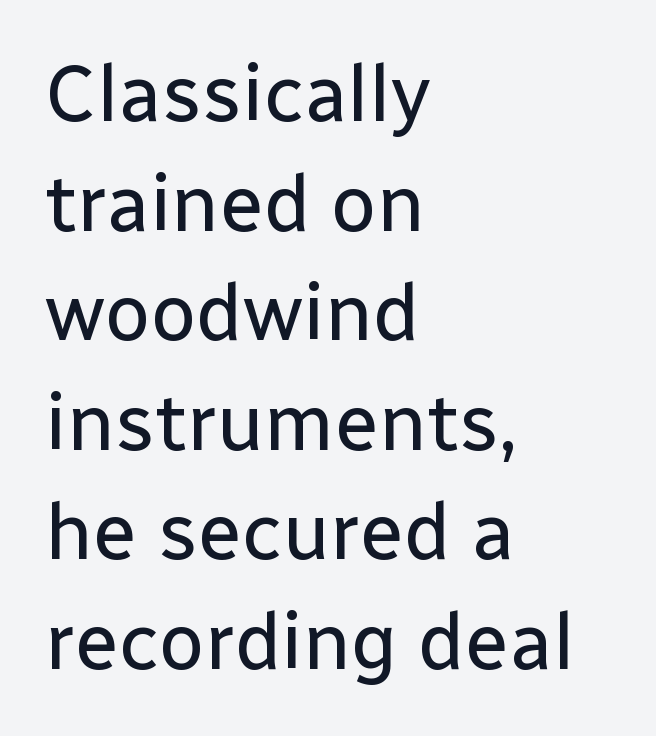
{"serif": "no", "italic": "no", "bold": "no", "weight": "regular", "width": "normal", "stroke_contrast": "low", "x_height": "medium", "monospaced": "no", "underline": "no", "align": "left", "line_spacing": "normal", "line_spacing_ratio": 1.37, "letter_spacing": "normal", "letter_spacing_em": 0.0, "glyph_px": 80}
